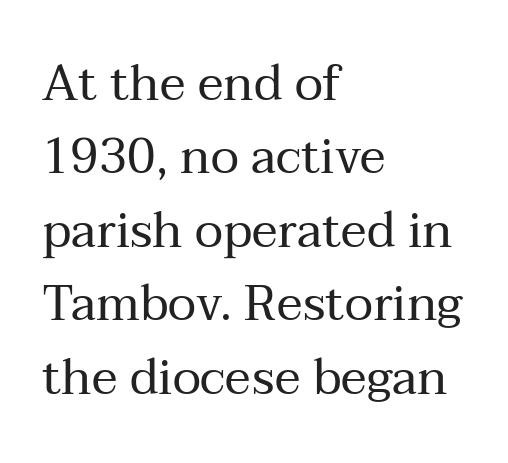
Q: Is the text bold? A: No.
Q: Is the text italic (slanted)? A: No, it is upright.
Q: Is the typeface a serif or a sans-serif typeface? A: Serif.
Q: Is the text underlined? A: No.
Q: How is the paragraph aligned? A: Left-aligned.
Q: Is the spacing between letters normal or unusually wide? A: Normal.
Q: Is the spacing between lines tight, normal or loose? A: Normal.
Q: Width (condensed, normal, or wide)? A: Normal.
Q: Stroke contrast? A: Medium.
Q: x-height? A: Medium.
Q: Monospaced? A: No.
